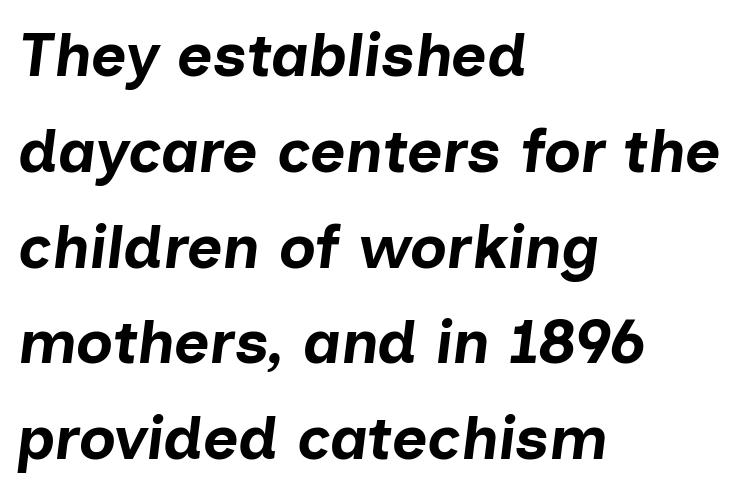
Q: Is the text bold? A: Yes.
Q: Is the text italic (slanted)? A: Yes, it leans right by about 7 degrees.
Q: Is the text underlined? A: No.
Q: How is the paragraph aligned? A: Left-aligned.
Q: Is the spacing between letters normal or unusually wide? A: Normal.
Q: Is the spacing between lines tight, normal or loose? A: Normal.
Q: Width (condensed, normal, or wide)? A: Normal.
Q: Stroke contrast? A: Low.
Q: x-height? A: Medium.
Q: Monospaced? A: No.
